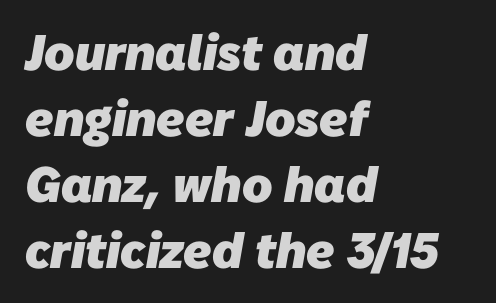
The image shows 50 px heavy sans-serif type; set left-aligned, normal line spacing (1.32x), normal letter spacing, not underlined; low stroke contrast and a medium x-height.
